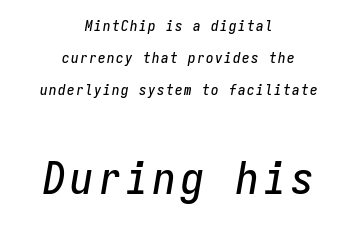
Q: Is the text italic (slanted)? A: Yes, it leans right by about 9 degrees.
Q: Is the text underlined? A: No.
Q: How is the paragraph aligned? A: Centered.
Q: Is the spacing between lines tight, normal or loose? A: Loose.
Q: Which block of text is set in a larger size, the first (top) or the second (bottom)? A: The second (bottom) one.
Q: Width (condensed, normal, or wide)? A: Condensed.
Q: Stroke contrast? A: Low.
Q: x-height? A: Medium.
Q: Monospaced? A: Yes.
